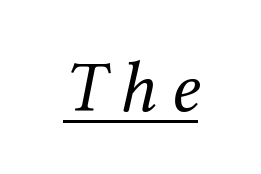
The image shows 73 px regular-weight serif type, italic (leaning right); set underlined; medium stroke contrast and a medium x-height.
